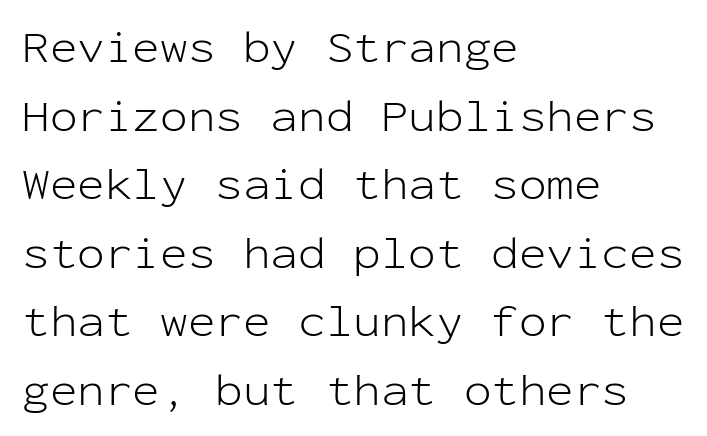
Q: Is the text bold? A: No.
Q: Is the text italic (slanted)? A: No, it is upright.
Q: Is the typeface a serif or a sans-serif typeface? A: Sans-serif.
Q: Is the text underlined? A: No.
Q: How is the paragraph aligned? A: Left-aligned.
Q: Is the spacing between letters normal or unusually wide? A: Normal.
Q: Is the spacing between lines tight, normal or loose? A: Normal.
Q: Width (condensed, normal, or wide)? A: Normal.
Q: Stroke contrast? A: Low.
Q: x-height? A: Medium.
Q: Monospaced? A: Yes.
